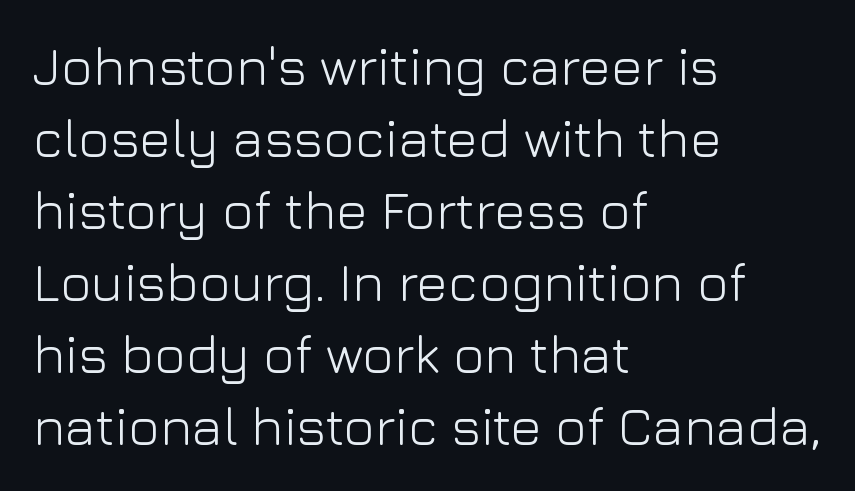
Q: Is the text bold? A: No.
Q: Is the text italic (slanted)? A: No, it is upright.
Q: Is the typeface a serif or a sans-serif typeface? A: Sans-serif.
Q: Is the text underlined? A: No.
Q: How is the paragraph aligned? A: Left-aligned.
Q: Is the spacing between letters normal or unusually wide? A: Normal.
Q: Is the spacing between lines tight, normal or loose? A: Normal.
Q: Width (condensed, normal, or wide)? A: Normal.
Q: Stroke contrast? A: Low.
Q: x-height? A: Medium.
Q: Monospaced? A: No.
